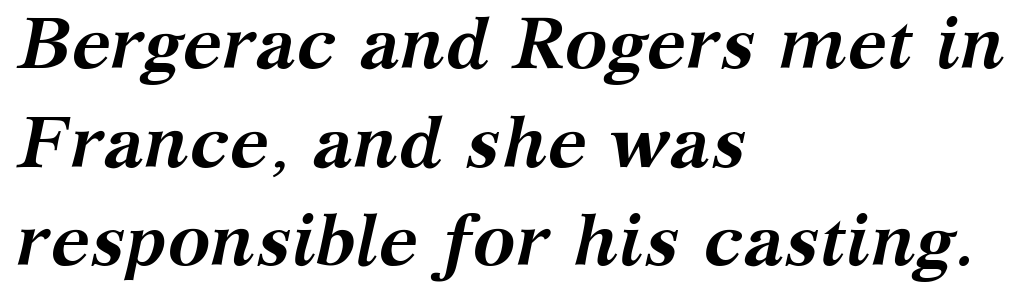
{"serif": "yes", "italic": "yes", "lean": "right", "slant_degrees": 12, "bold": "yes", "weight": "semibold", "width": "normal", "stroke_contrast": "medium", "x_height": "medium", "monospaced": "no", "underline": "no", "align": "left", "line_spacing": "normal", "line_spacing_ratio": 1.37, "letter_spacing": "normal", "letter_spacing_em": 0.0, "glyph_px": 72}
